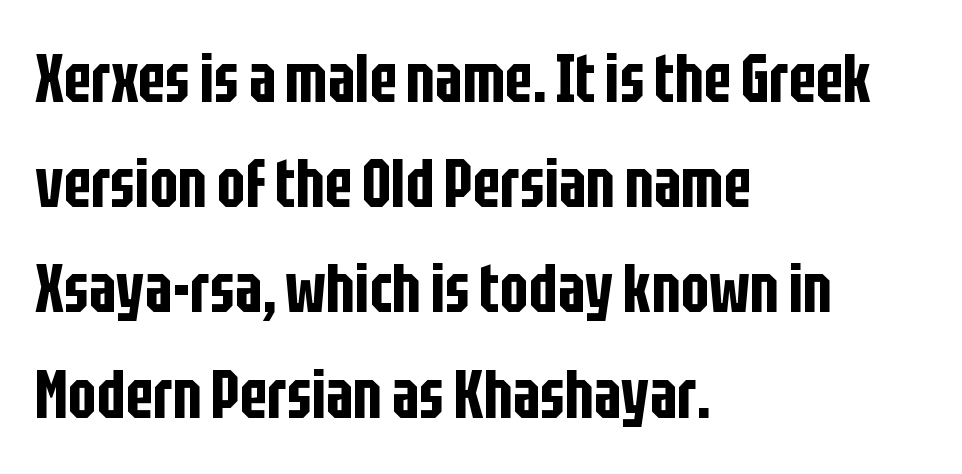
The lines sit at an ordinary, default distance from one another. Just letters on the line, the space beneath them empty. The text was rendered using a sans face with plain stroke endings. You could call the tracking neutral — neither tight nor loose. A student would call this left alignment; a typographer would say flush left, rag right. Each letter keeps its own natural width here, so spacing adapts to shape.
